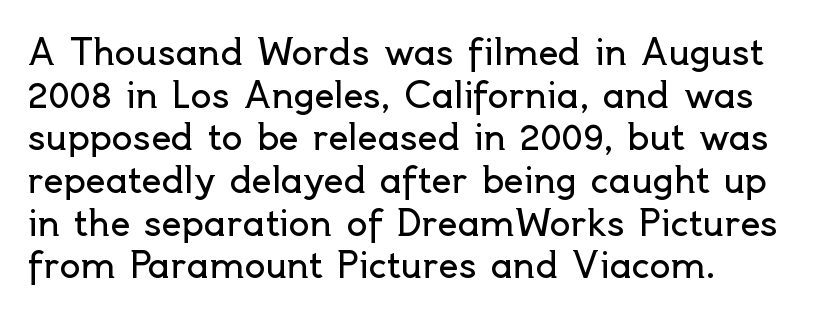
Stroke mass is kept to a normal reading level or below. Serif or sans? Sans — the stroke terminals are bare. Think of a printed novel: that variable character pitch is what you see here. Rule under the text: the space is simply empty. Students, note that the glyphs here touch the page at normal intervals.
